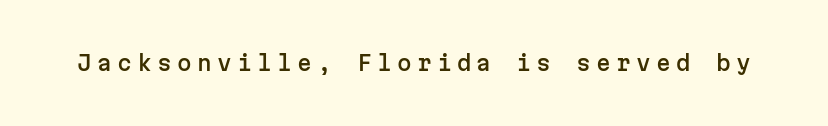
Q: Is the text italic (slanted)? A: No, it is upright.
Q: Is the text underlined? A: No.
Q: Is the spacing between letters normal or unusually wide? A: Unusually wide.
